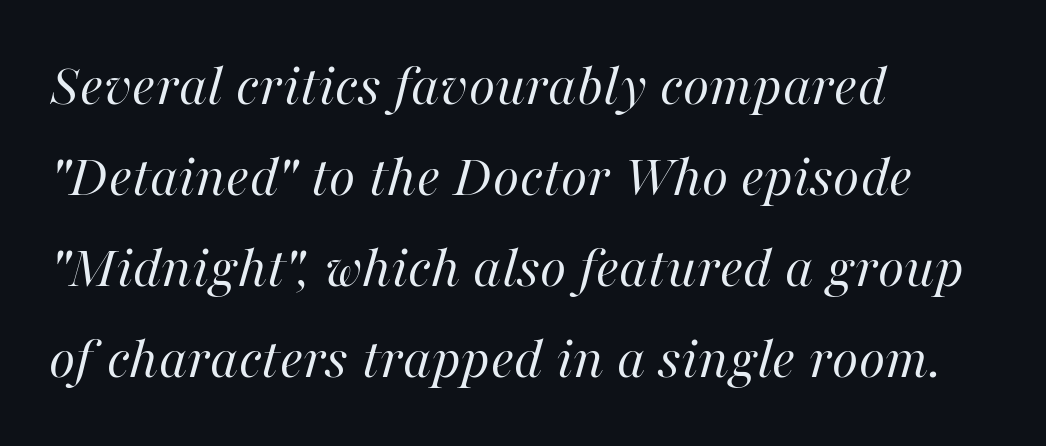
{"italic": "yes", "lean": "right", "slant_degrees": 16, "bold": "no", "weight": "regular", "width": "normal", "stroke_contrast": "high", "x_height": "medium", "monospaced": "no", "underline": "no", "align": "left", "line_spacing": "normal", "line_spacing_ratio": 1.49, "letter_spacing": "normal", "letter_spacing_em": 0.0, "glyph_px": 61}
